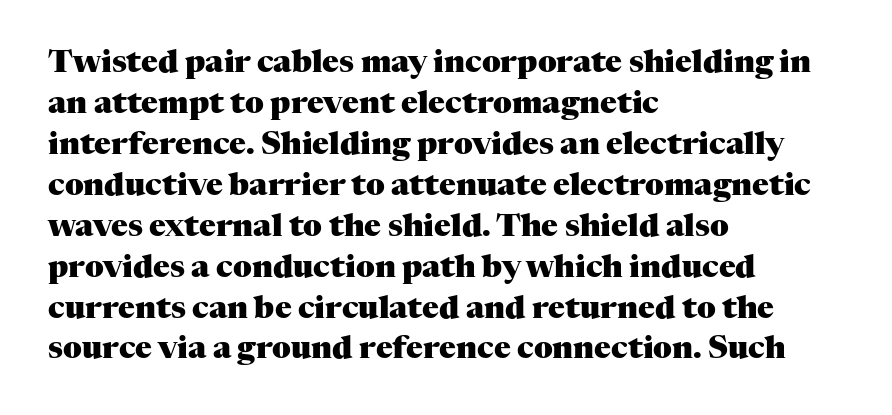
The image shows 31 px heavy serif type, upright; set left-aligned, normal line spacing (1.32x), normal letter spacing, not underlined; medium stroke contrast and a medium x-height.
